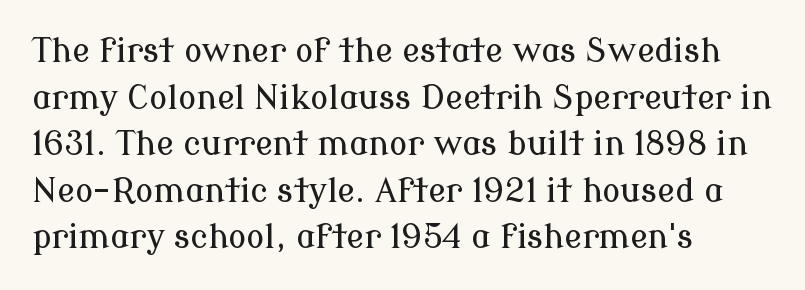
Q: Is the text italic (slanted)? A: No, it is upright.
Q: Is the typeface a serif or a sans-serif typeface? A: Serif.
Q: Is the text underlined? A: No.
Q: How is the paragraph aligned? A: Left-aligned.
Q: Is the spacing between letters normal or unusually wide? A: Normal.
Q: Is the spacing between lines tight, normal or loose? A: Normal.
Q: Width (condensed, normal, or wide)? A: Normal.
Q: Stroke contrast? A: Low.
Q: x-height? A: Medium.
Q: Monospaced? A: No.
